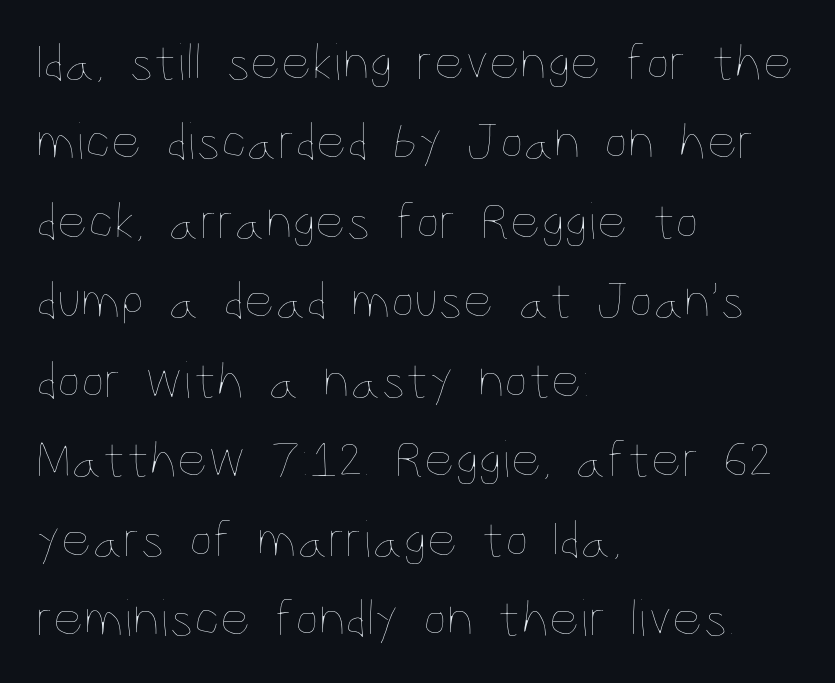
Evenly set lines give the paragraph a standard silhouette. This is roman type, the default non-slanted kind. Clear beneath every line of the passage. Where is the straight margin? On the left.
